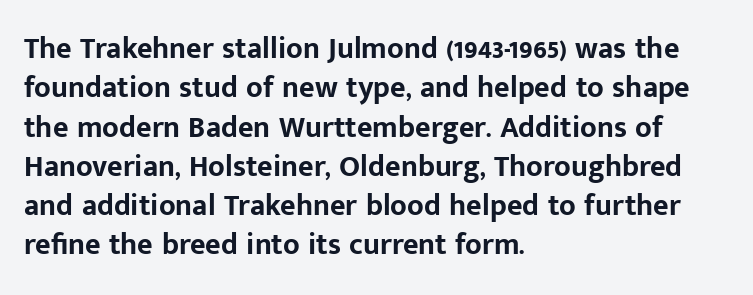
{"serif": "no", "italic": "no", "bold": "yes", "weight": "bold", "width": "normal", "stroke_contrast": "low", "x_height": "medium", "monospaced": "no", "underline": "no", "align": "left", "line_spacing": "normal", "line_spacing_ratio": 1.31, "letter_spacing": "normal", "letter_spacing_em": 0.0, "glyph_px": 30}
